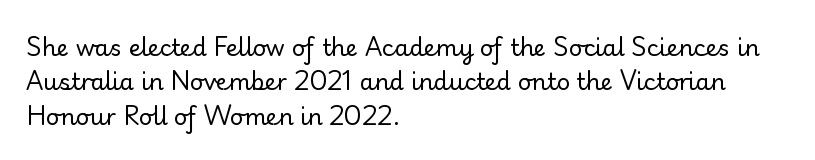
Q: Is the text bold? A: No.
Q: Is the text italic (slanted)? A: No, it is upright.
Q: Is the text underlined? A: No.
Q: How is the paragraph aligned? A: Left-aligned.
Q: Is the spacing between letters normal or unusually wide? A: Normal.
Q: Is the spacing between lines tight, normal or loose? A: Normal.
